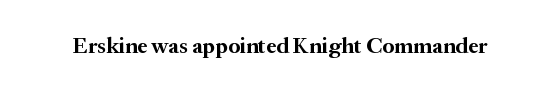
Q: Is the text bold? A: Yes.
Q: Is the text italic (slanted)? A: No, it is upright.
Q: Is the text underlined? A: No.
Q: Is the spacing between letters normal or unusually wide? A: Normal.
